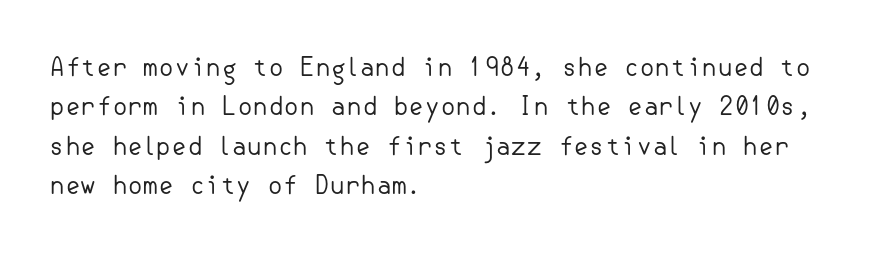
The image shows 25 px text type, upright; set left-aligned, normal line spacing (1.58x), normal letter spacing, not underlined.
